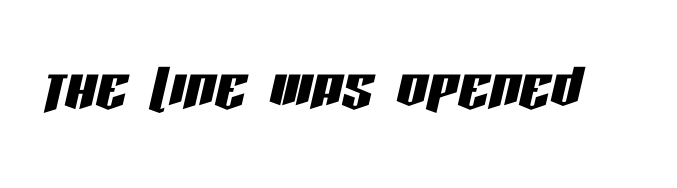
Q: Is the text italic (slanted)? A: Yes, it leans right by about 13 degrees.
Q: Is the text underlined? A: No.
Q: Is the spacing between letters normal or unusually wide? A: Normal.
Q: Width (condensed, normal, or wide)? A: Condensed.
Q: Stroke contrast? A: Low.
Q: x-height? A: Large.
Q: Monospaced? A: No.
